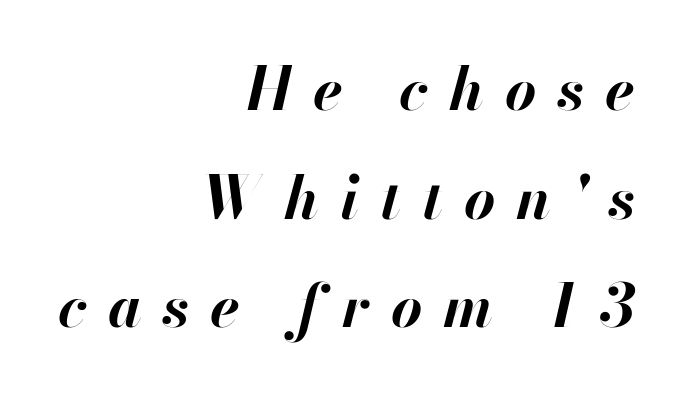
The image shows 60 px bold type, italic (leaning right); set right-aligned, line spacing 1.81x, unusually wide letter spacing (+0.35 em), not underlined; high stroke contrast and a small x-height.
